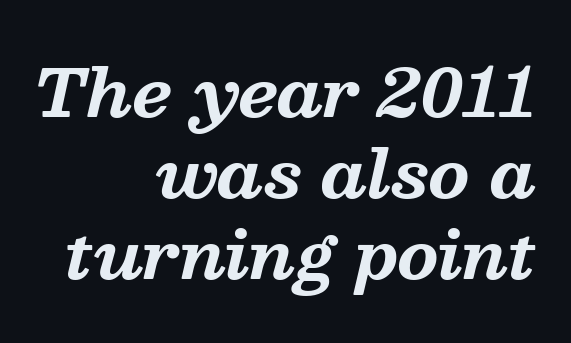
Q: Is the text bold? A: Yes.
Q: Is the text italic (slanted)? A: Yes, it leans right by about 13 degrees.
Q: Is the typeface a serif or a sans-serif typeface? A: Serif.
Q: Is the text underlined? A: No.
Q: How is the paragraph aligned? A: Right-aligned.
Q: Is the spacing between letters normal or unusually wide? A: Normal.
Q: Width (condensed, normal, or wide)? A: Normal.
Q: Stroke contrast? A: Medium.
Q: x-height? A: Medium.
Q: Monospaced? A: No.
